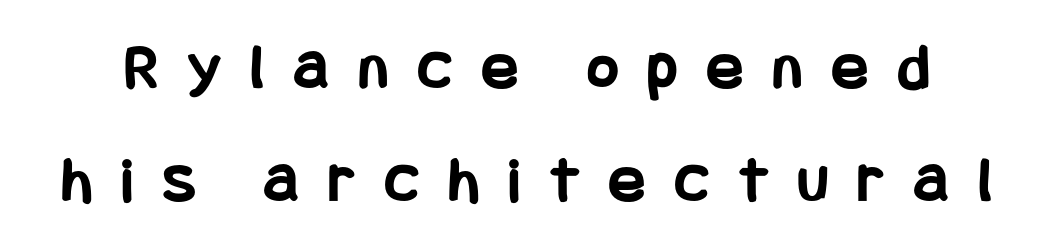
The image shows 67 px bold, condensed sans-serif type, upright; set normal line spacing (1.68x), unusually wide letter spacing (+0.45 em), not underlined; low stroke contrast and a large x-height.
